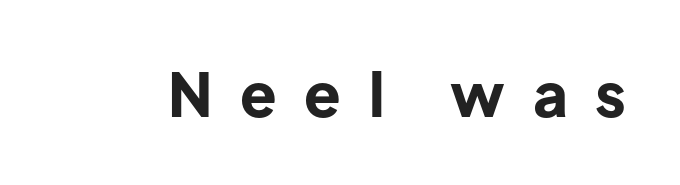
Q: Is the text bold? A: Yes.
Q: Is the text italic (slanted)? A: No, it is upright.
Q: Is the typeface a serif or a sans-serif typeface? A: Sans-serif.
Q: Is the text underlined? A: No.
Q: Is the spacing between letters normal or unusually wide? A: Unusually wide.
Q: Width (condensed, normal, or wide)? A: Normal.
Q: Stroke contrast? A: Low.
Q: x-height? A: Medium.
Q: Monospaced? A: No.
